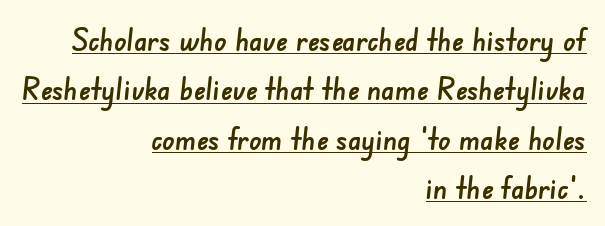
{"serif": "no", "width": "normal", "stroke_contrast": "low", "x_height": "small", "monospaced": "no", "underline": "yes", "align": "right", "line_spacing": "normal", "line_spacing_ratio": 1.59, "letter_spacing": "normal", "letter_spacing_em": 0.0, "glyph_px": 31}
